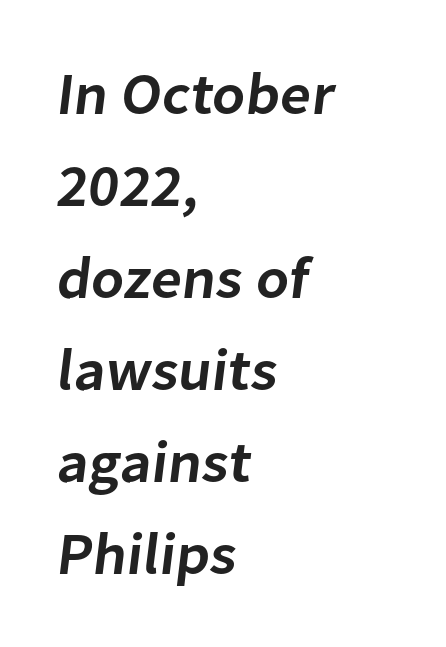
{"serif": "no", "bold": "semi", "weight": "semibold", "width": "normal", "stroke_contrast": "low", "x_height": "medium", "monospaced": "no", "underline": "no", "align": "left", "line_spacing": "normal", "line_spacing_ratio": 1.56, "letter_spacing": "normal", "letter_spacing_em": 0.0, "glyph_px": 59}
